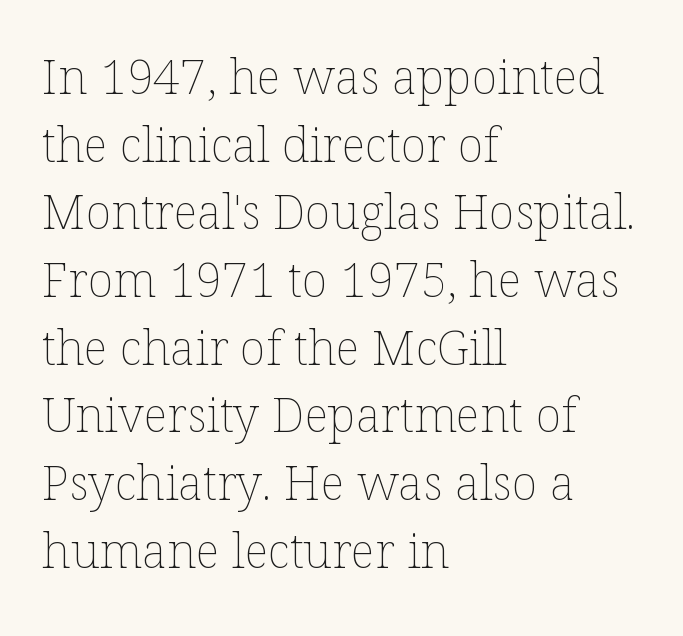
{"italic": "no", "bold": "no", "weight": "thin", "width": "normal", "stroke_contrast": "low", "x_height": "medium", "monospaced": "no", "underline": "no", "align": "left", "line_spacing": "normal", "line_spacing_ratio": 1.41, "letter_spacing": "normal", "letter_spacing_em": 0.0, "glyph_px": 48}
